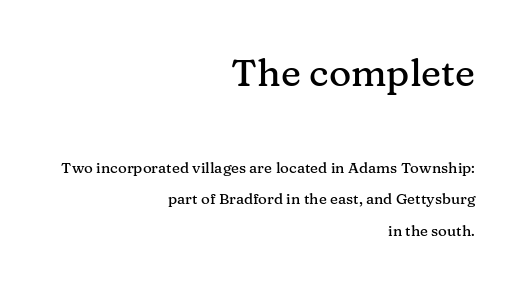
The image shows 38 px serif type, upright; set right-aligned, loose line spacing (2.09x), normal letter spacing, not underlined; the first (top) block is 2.53x larger; medium stroke contrast and a medium x-height.
